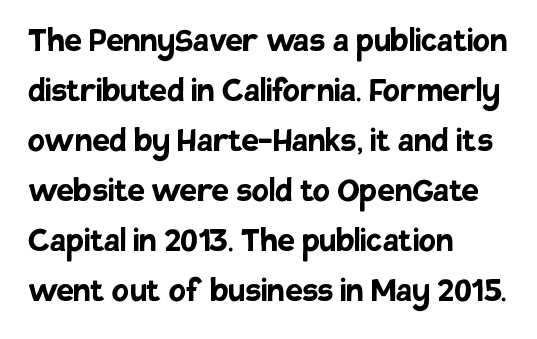
The image shows 39 px semibold sans-serif type, upright; set left-aligned, normal line spacing (1.28x), normal letter spacing, not underlined; low stroke contrast and a large x-height.
